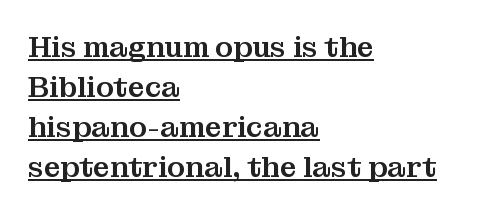
The rendering uses a moderate line-height, typical for paragraphs. Characters follow at the spacing the type designer built in. Serifs: yes, visible at the terminals of the letterforms. Characters remain perfectly vertical along every line. Note the varied advance widths — an 'i' is clearly narrower than an 'm'. The compositor pushed each line to the left boundary.
